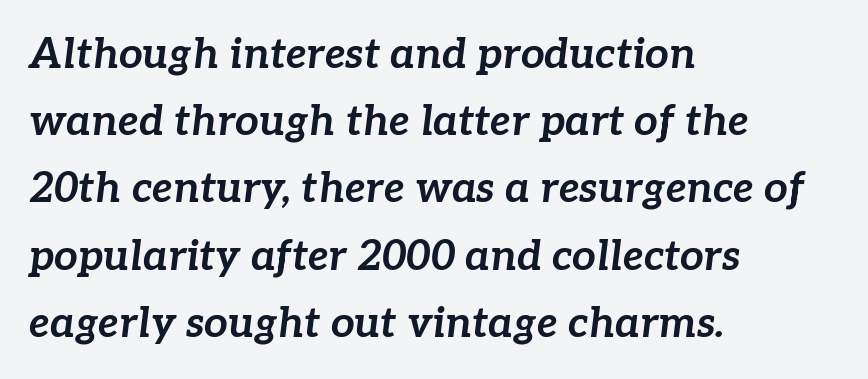
Caption: multi-line text, flush left, ragged right. A bare baseline throughout the passage. This sample has the flowing, uneven cadence of proportional lettering. These lines sit exactly where default settings would place them. These lines were composed using italics.
